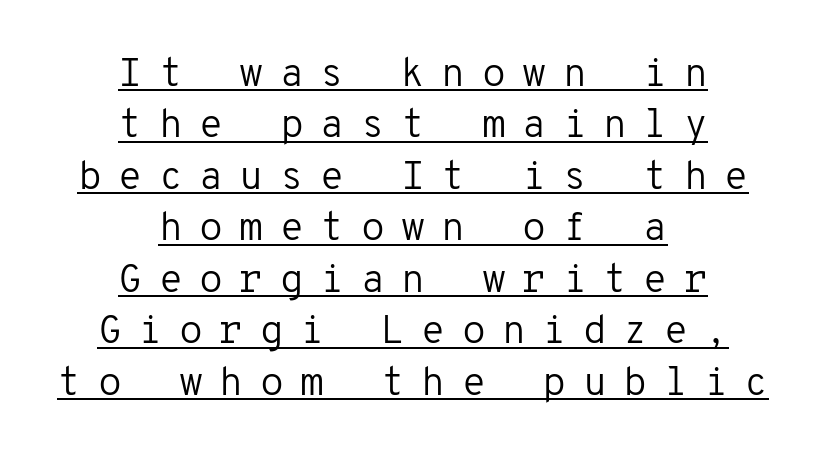
Q: Is the text bold? A: No.
Q: Is the text italic (slanted)? A: No, it is upright.
Q: Is the typeface a serif or a sans-serif typeface? A: Sans-serif.
Q: Is the text underlined? A: Yes.
Q: How is the paragraph aligned? A: Centered.
Q: Is the spacing between letters normal or unusually wide? A: Unusually wide.
Q: Is the spacing between lines tight, normal or loose? A: Normal.
Q: Width (condensed, normal, or wide)? A: Normal.
Q: Stroke contrast? A: Low.
Q: x-height? A: Medium.
Q: Monospaced? A: Yes.
